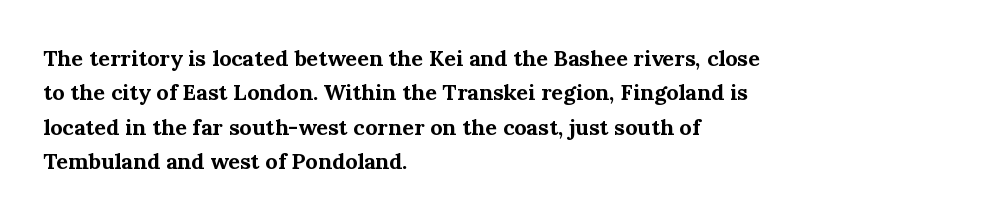
{"italic": "no", "bold": "yes", "underline": "no", "align": "left", "line_spacing": "normal", "line_spacing_ratio": 1.56, "letter_spacing": "normal", "letter_spacing_em": 0.0, "glyph_px": 22}
